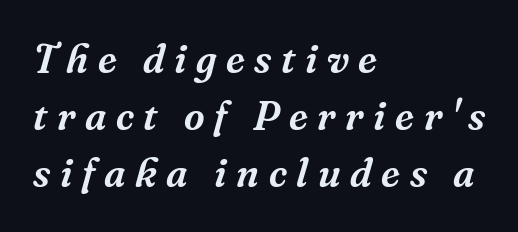
This rendering widens character spacing well past its baseline value. You can tell it's italic because the verticals aren't actually vertical. Descenders hang freely into open space. In terms of leading, this rendering sits right in the middle. Character widths vary here, with narrow letters taking less room than wide ones. The paragraph shown leans on its left margin.
